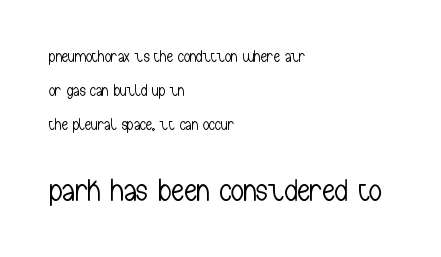
{"serif": "no", "italic": "no", "bold": "no", "weight": "light", "width": "condensed", "stroke_contrast": "low", "x_height": "medium", "monospaced": "no", "underline": "no", "align": "left", "line_spacing": "loose", "line_spacing_ratio": 2.11, "letter_spacing": "normal", "letter_spacing_em": 0.0, "larger_block": "second", "size_ratio": 2.0, "glyph_px": 32}
